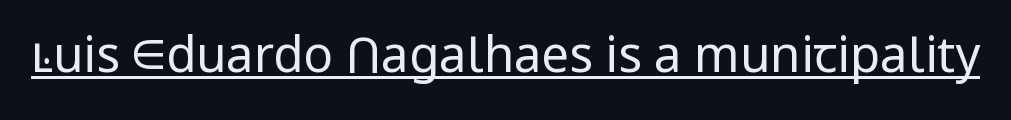
Regarding serifs, this sample does without them. Style check: upright. Is the type heavy? It reads as light-to-regular instead. Note the varied advance widths — an 'i' is clearly narrower than an 'm'. The sample's only ornament is a line tracing under the words.
